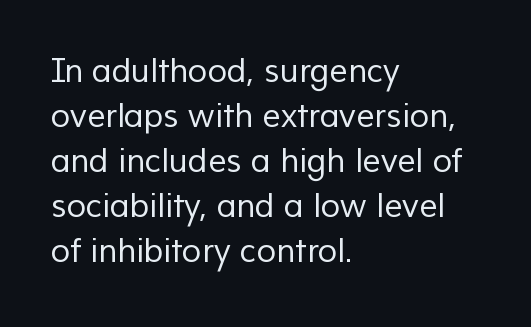
{"serif": "no", "bold": "no", "weight": "regular", "width": "normal", "stroke_contrast": "low", "x_height": "medium", "monospaced": "no", "underline": "no", "align": "left", "line_spacing": "normal", "line_spacing_ratio": 1.41, "letter_spacing": "normal", "letter_spacing_em": 0.0, "glyph_px": 32}
